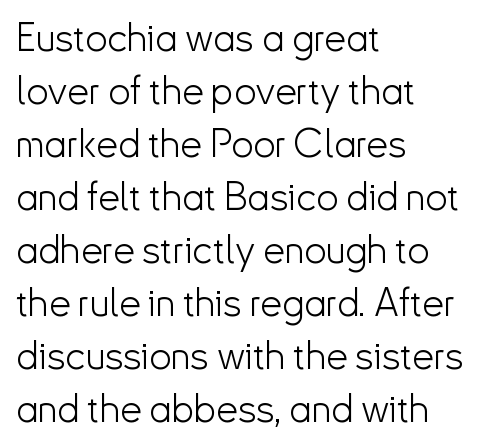
Q: Is the text bold? A: No.
Q: Is the text italic (slanted)? A: No, it is upright.
Q: Is the typeface a serif or a sans-serif typeface? A: Sans-serif.
Q: Is the text underlined? A: No.
Q: How is the paragraph aligned? A: Left-aligned.
Q: Is the spacing between letters normal or unusually wide? A: Normal.
Q: Is the spacing between lines tight, normal or loose? A: Normal.
Q: Width (condensed, normal, or wide)? A: Normal.
Q: Stroke contrast? A: Low.
Q: x-height? A: Small.
Q: Monospaced? A: No.
